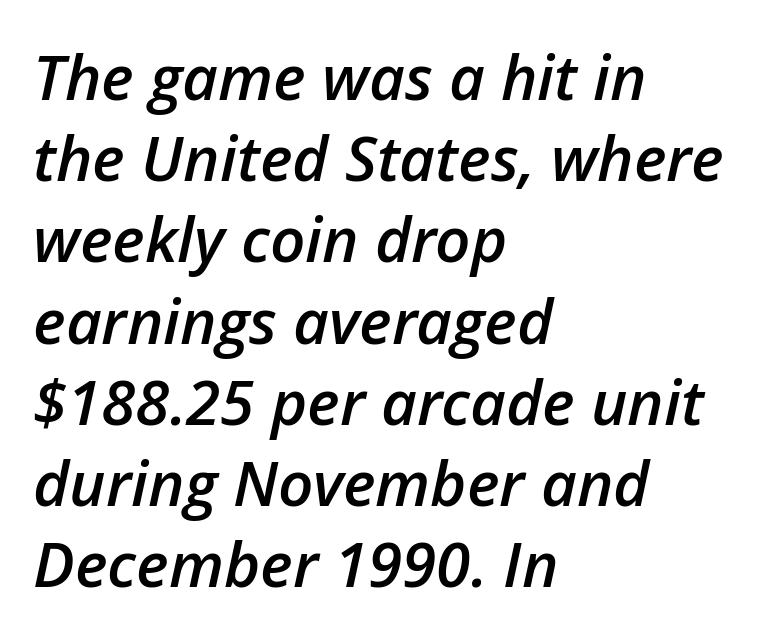
Descender tails drop into unmarked territory. Reading down the block, your eye returns to a fixed left position each line. A typesetter would call this proportional, since set widths differ per character. The rendering keeps characters at their native spacing.
